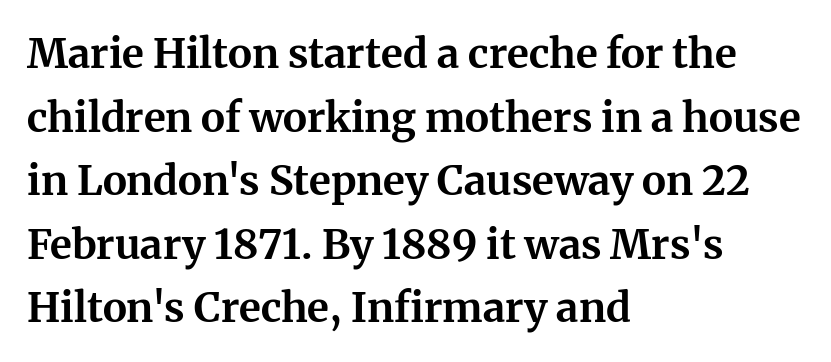
{"serif": "yes", "italic": "no", "bold": "yes", "weight": "bold", "width": "normal", "stroke_contrast": "medium", "x_height": "medium", "monospaced": "no", "underline": "no", "align": "left", "line_spacing": "normal", "line_spacing_ratio": 1.55, "letter_spacing": "normal", "letter_spacing_em": 0.0, "glyph_px": 41}
